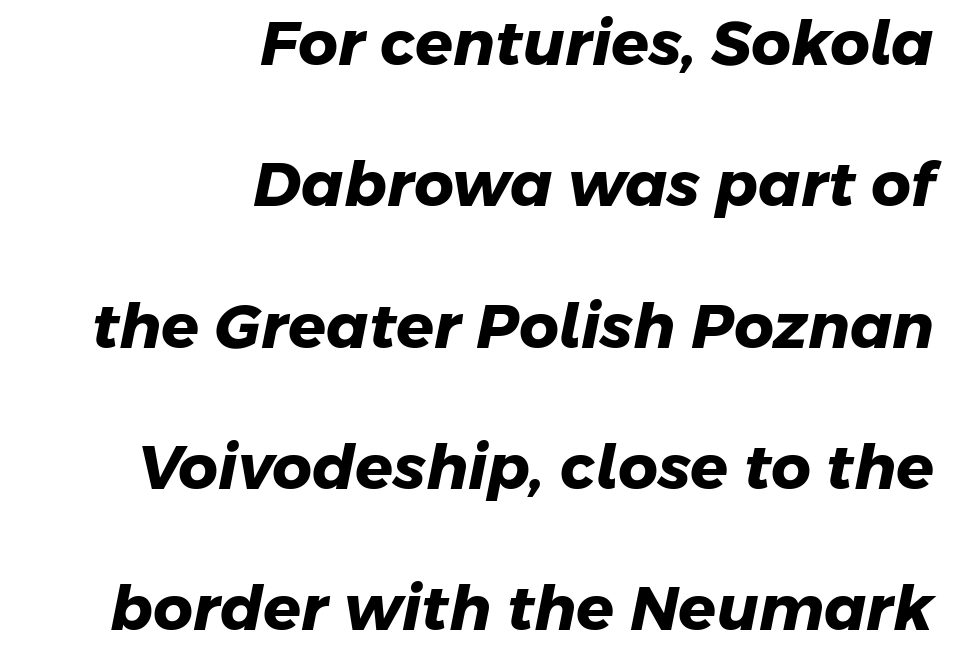
Q: Is the text bold? A: Yes.
Q: Is the typeface a serif or a sans-serif typeface? A: Sans-serif.
Q: Is the text underlined? A: No.
Q: How is the paragraph aligned? A: Right-aligned.
Q: Is the spacing between letters normal or unusually wide? A: Normal.
Q: Is the spacing between lines tight, normal or loose? A: Loose.
Q: Width (condensed, normal, or wide)? A: Normal.
Q: Stroke contrast? A: Low.
Q: x-height? A: Medium.
Q: Monospaced? A: No.
